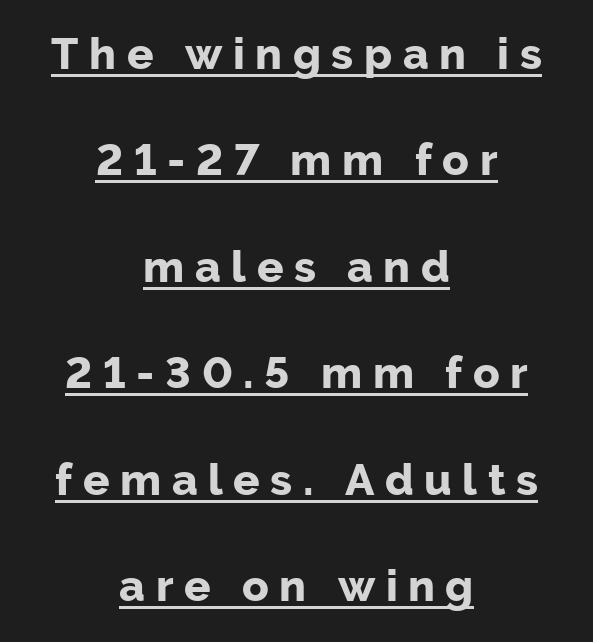
The typography opts for an upright posture over an oblique one. Stroke thickness is high; the sample reads as a true bold. The letters advance in unequal steps, a hallmark of proportional type. A sans-serif font was chosen for this passage. The tracking reads as deliberately expanded to a designer's eye.
